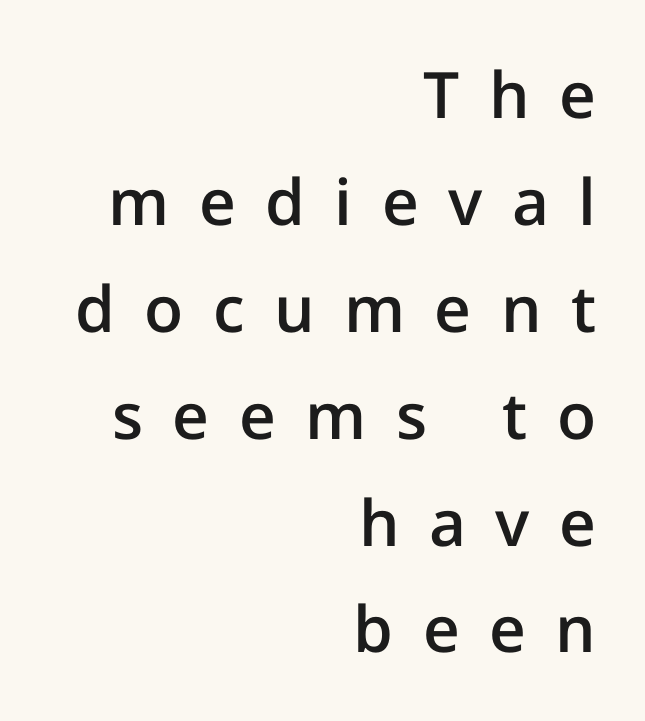
{"serif": "no", "italic": "no", "bold": "semi", "weight": "semibold", "width": "normal", "stroke_contrast": "low", "x_height": "medium", "monospaced": "no", "underline": "no", "align": "right", "line_spacing": "normal", "line_spacing_ratio": 1.67, "letter_spacing": "wide", "letter_spacing_em": 0.46, "glyph_px": 64}
